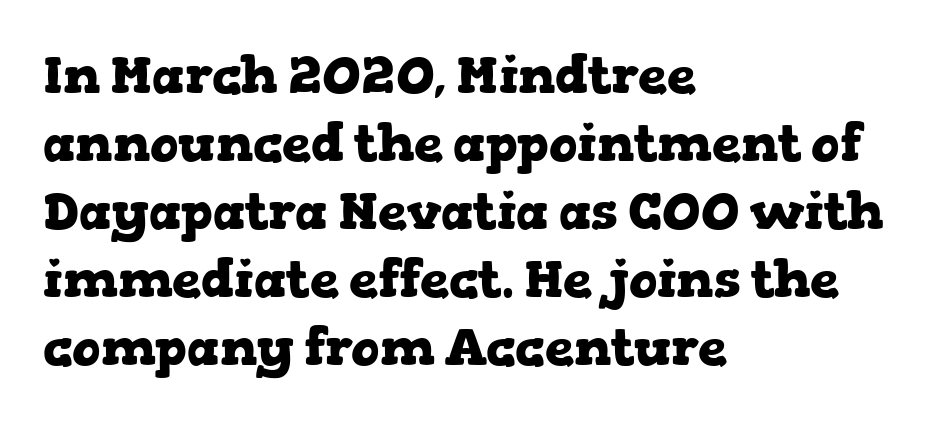
Q: Is the text bold? A: Yes.
Q: Is the text italic (slanted)? A: No, it is upright.
Q: Is the typeface a serif or a sans-serif typeface? A: Serif.
Q: Is the text underlined? A: No.
Q: How is the paragraph aligned? A: Left-aligned.
Q: Is the spacing between letters normal or unusually wide? A: Normal.
Q: Is the spacing between lines tight, normal or loose? A: Normal.
Q: Width (condensed, normal, or wide)? A: Wide.
Q: Stroke contrast? A: Low.
Q: x-height? A: Medium.
Q: Monospaced? A: No.
